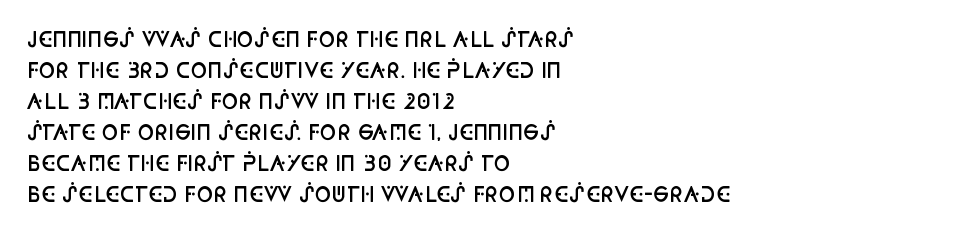
The typography opts for an upright posture over an oblique one. Line beginnings align vertically; line endings do not. Compared with typical body copy, the letter spacing here is the same. Does the leading feel generous? No, just average. Summary of weight: moderately heavy, a semibold.
